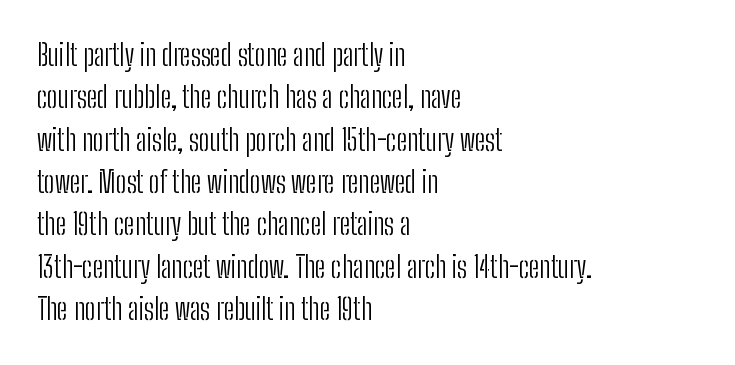
{"serif": "no", "italic": "no", "bold": "no", "weight": "light", "width": "condensed", "stroke_contrast": "low", "x_height": "medium", "monospaced": "no", "underline": "no", "align": "left", "line_spacing": "normal", "line_spacing_ratio": 1.46, "letter_spacing": "normal", "letter_spacing_em": 0.0, "glyph_px": 29}
